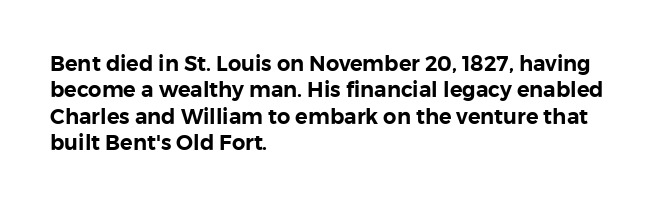
Q: Is the text italic (slanted)? A: No, it is upright.
Q: Is the text underlined? A: No.
Q: How is the paragraph aligned? A: Left-aligned.
Q: Is the spacing between letters normal or unusually wide? A: Normal.
Q: Is the spacing between lines tight, normal or loose? A: Normal.
